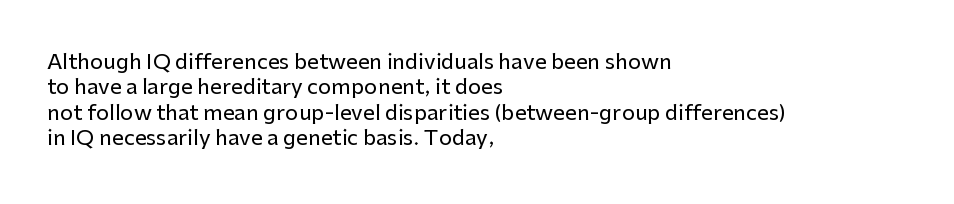
{"italic": "no", "underline": "no", "align": "left", "line_spacing_ratio": 1.21, "letter_spacing": "normal", "letter_spacing_em": 0.0, "glyph_px": 21}
